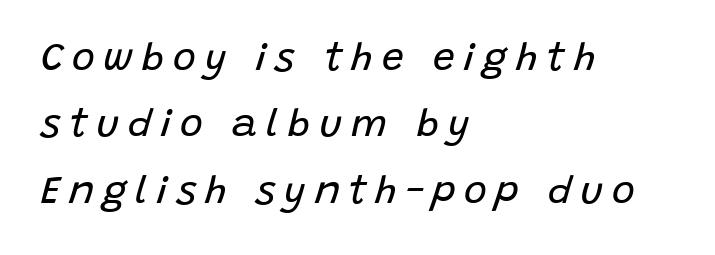
The image shows 39 px regular-weight type, italic (leaning right); set left-aligned, normal line spacing (1.7x), unusually wide letter spacing (+0.22 em), not underlined; low stroke contrast and a large x-height.
